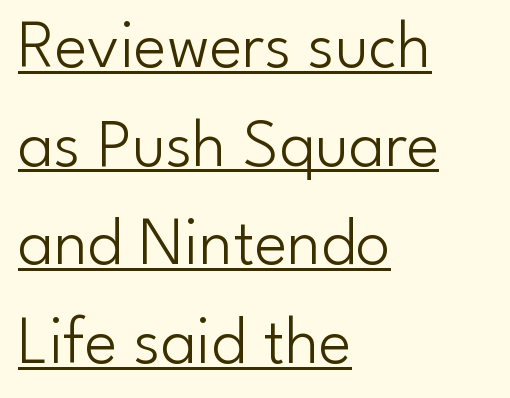
Style check: upright. Looks like regular typesetting: each glyph gets only the width it needs. Visually the block forms a straight wall on the left and a jagged coastline on the right. Each stroke keeps to a modest, everyday thickness or less.
